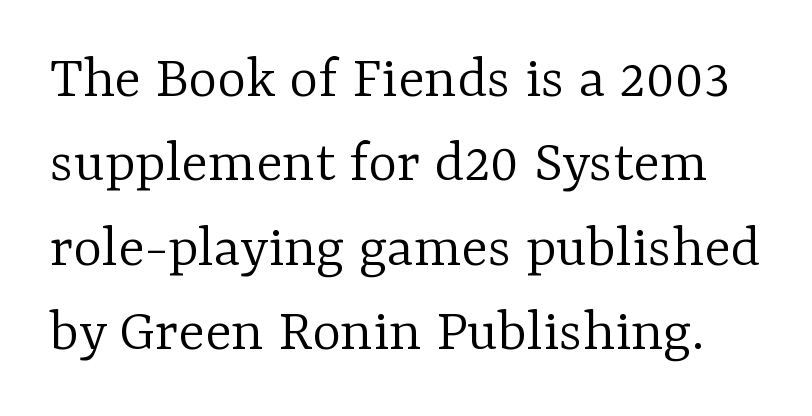
The image shows 62 px light serif type, upright; set normal line spacing (1.36x), normal letter spacing, not underlined; low stroke contrast and a medium x-height.
